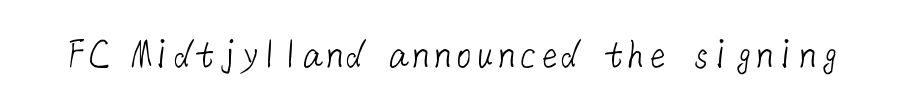
{"serif": "no", "bold": "no", "weight": "light", "width": "normal", "stroke_contrast": "low", "x_height": "medium", "underline": "no", "letter_spacing": "normal", "letter_spacing_em": 0.0, "glyph_px": 43}
